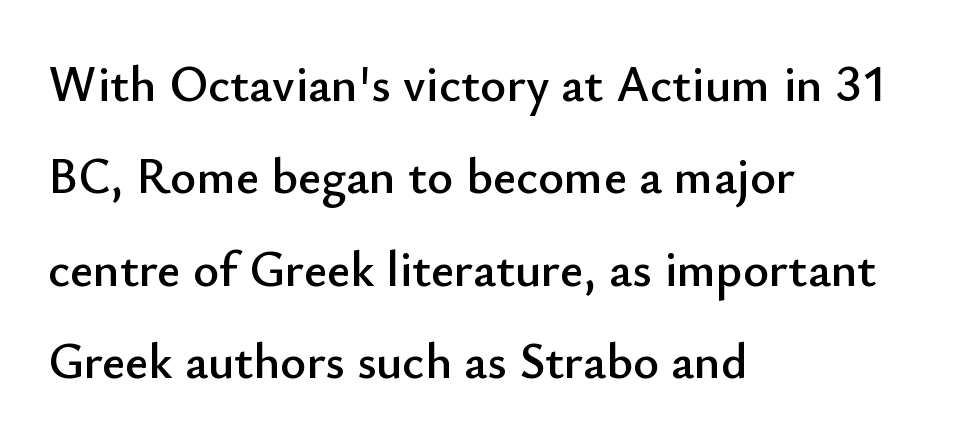
{"serif": "no", "italic": "no", "width": "normal", "stroke_contrast": "low", "x_height": "small", "monospaced": "no", "underline": "no", "align": "left", "line_spacing_ratio": 1.85, "letter_spacing": "normal", "letter_spacing_em": 0.0, "glyph_px": 50}
